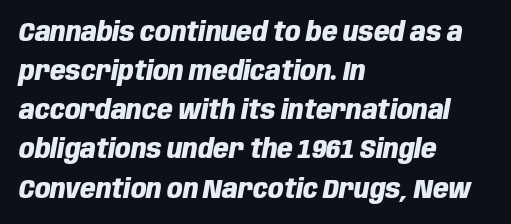
{"italic": "yes", "lean": "right", "slant_degrees": 10, "bold": "yes", "underline": "no", "align": "left", "line_spacing": "normal", "line_spacing_ratio": 1.45, "letter_spacing": "normal", "letter_spacing_em": 0.0, "glyph_px": 27}
